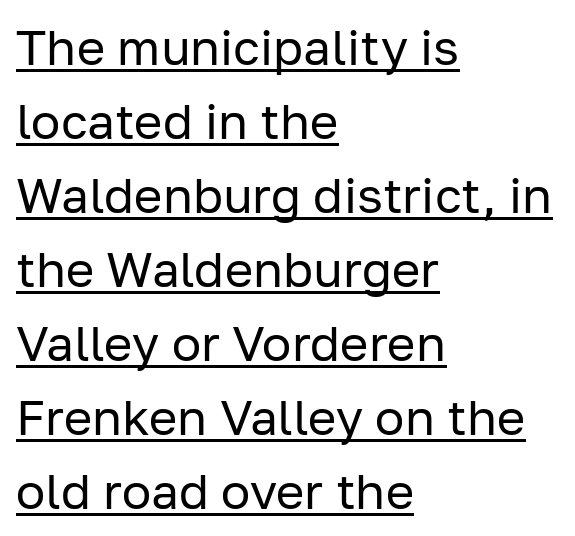
Type style note: lacks serifs. Students, observe: this is what conventionally led text looks like. The lettering is marked with a stroke running underneath it. Posture: straight, roman, zero tilt. The letters advance in unequal steps, a hallmark of proportional type. Ink coverage per letter is moderate at most.
